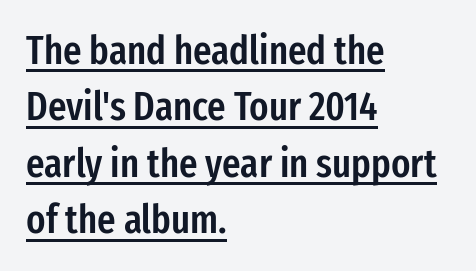
The image shows 40 px semibold, condensed sans-serif type, upright; set left-aligned, normal line spacing (1.41x), normal letter spacing, underlined; low stroke contrast and a medium x-height.
